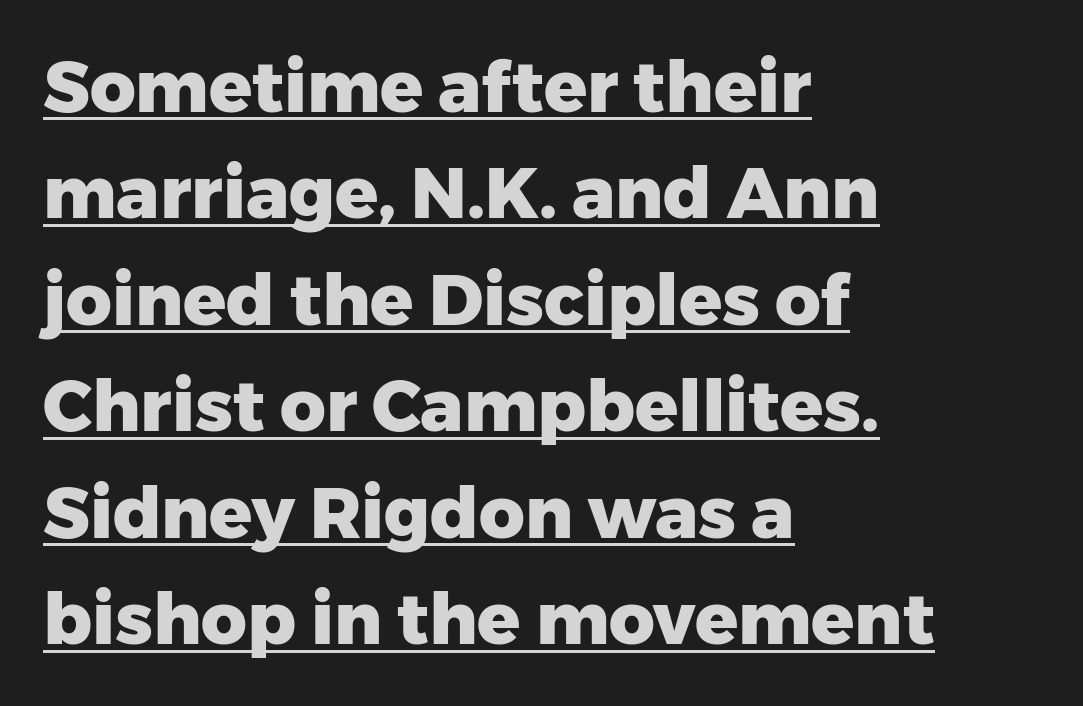
The image shows 71 px heavy sans-serif type, upright; set left-aligned, normal line spacing (1.5x), normal letter spacing, underlined; low stroke contrast and a medium x-height.
